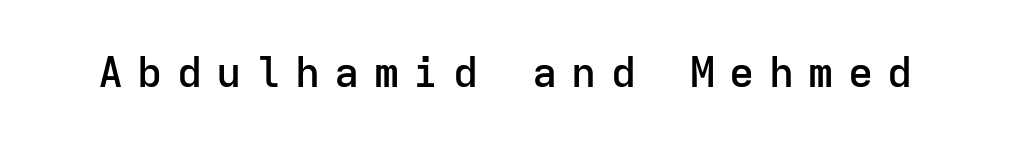
Unlike a traditional serif, this face leaves its strokes unadorned. Strokes here are thickened, but only to semibold level. This rendering features lettering with no underline. Unlike italic type, these characters show no tilt at all. Do the characters align in a grid? Yes, the font is monospaced. The tracking jumps out immediately: characters are airy and widely separated.
